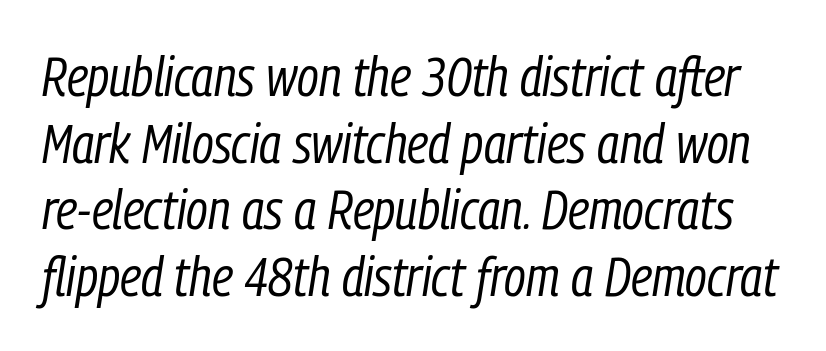
The image shows 55 px regular-weight, condensed type, italic (leaning right); set line spacing 1.21x, normal letter spacing, not underlined; low stroke contrast and a medium x-height.
